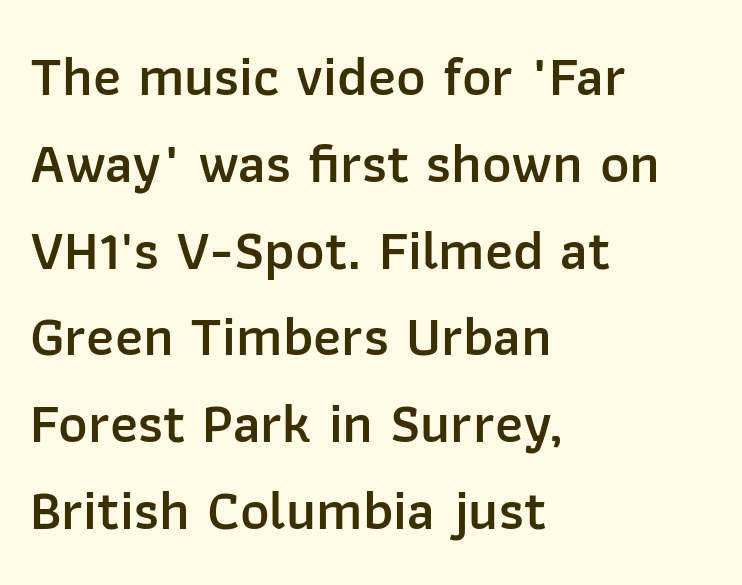
The ragged edge is on the right, which tells us the setting is flush left. Here the designer chose a conventional face with non-uniform glyph widths. Regarding leading, the lines here are spaced in the standard way. Font category for this specimen: sans-serif.
